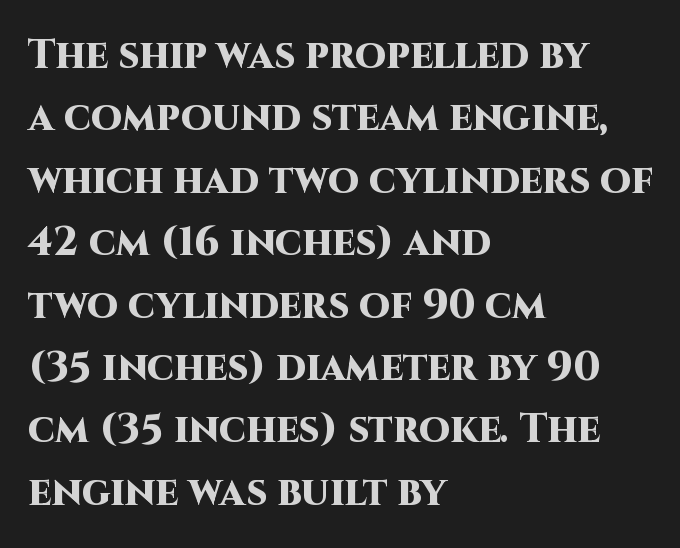
Check the space under the baseline: it is left empty. Posture: upright roman. The horizontal fit of the characters is conventional and even. Normally led — the rows are evenly, conventionally spaced. Do the characters align in a grid? No, the font is proportional.
